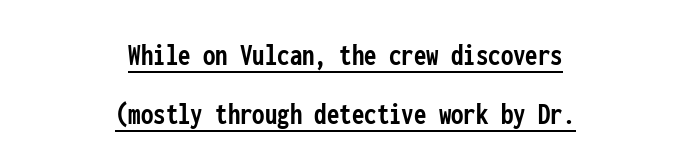
Q: Is the text bold? A: Yes.
Q: Is the text italic (slanted)? A: No, it is upright.
Q: Is the typeface a serif or a sans-serif typeface? A: Sans-serif.
Q: Is the text underlined? A: Yes.
Q: How is the paragraph aligned? A: Centered.
Q: Is the spacing between letters normal or unusually wide? A: Normal.
Q: Is the spacing between lines tight, normal or loose? A: Loose.
Q: Width (condensed, normal, or wide)? A: Condensed.
Q: Stroke contrast? A: Low.
Q: x-height? A: Medium.
Q: Monospaced? A: Yes.
